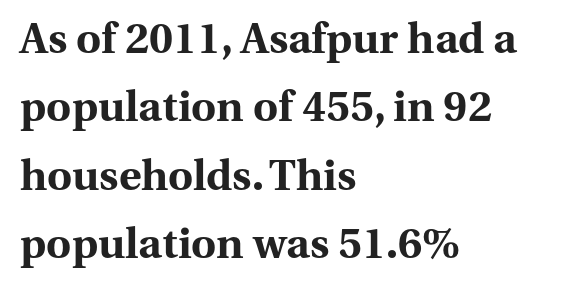
{"serif": "yes", "italic": "no", "bold": "yes", "weight": "bold", "width": "normal", "stroke_contrast": "medium", "x_height": "medium", "monospaced": "no", "underline": "no", "align": "left", "line_spacing": "normal", "line_spacing_ratio": 1.59, "letter_spacing": "normal", "letter_spacing_em": 0.0, "glyph_px": 43}
